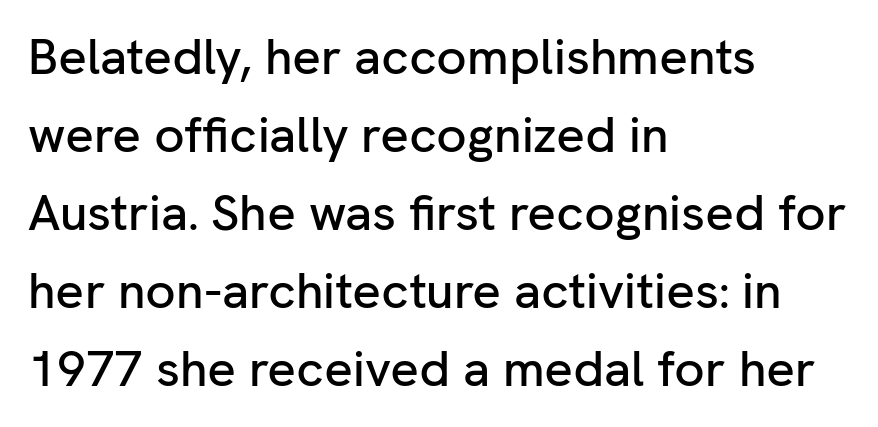
{"serif": "no", "italic": "no", "width": "normal", "stroke_contrast": "low", "x_height": "medium", "monospaced": "no", "underline": "no", "align": "left", "line_spacing": "normal", "line_spacing_ratio": 1.56, "letter_spacing": "normal", "letter_spacing_em": 0.0, "glyph_px": 50}
